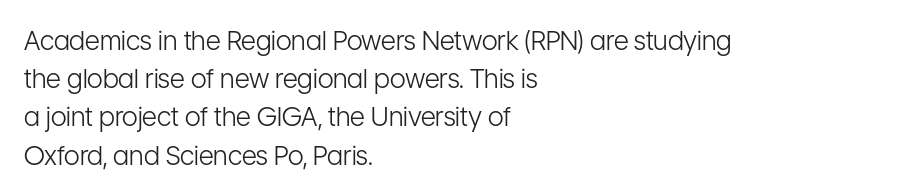
The image shows 26 px text type, upright; set left-aligned, normal line spacing (1.47x), normal letter spacing, not underlined.
